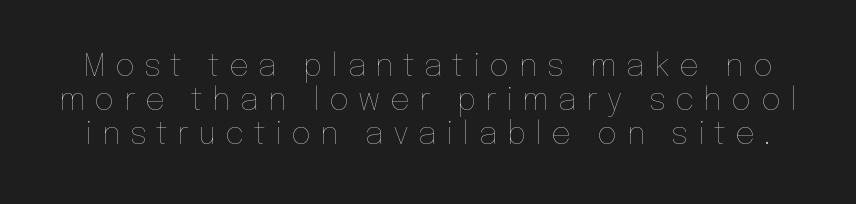
The image shows 31 px thin type, upright; set tight line spacing (1.1x), unusually wide letter spacing (+0.3 em), not underlined; low stroke contrast and a medium x-height.
